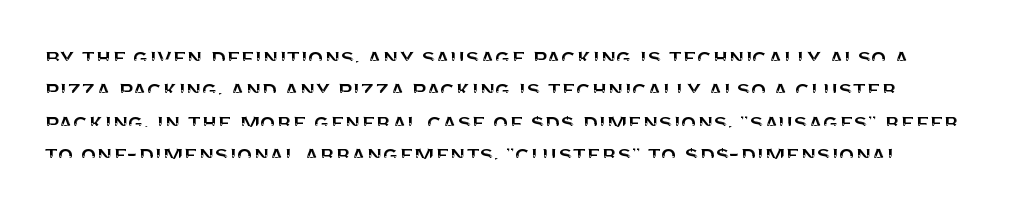
Unmarked baselines from the first word to the last. Quick note: not italic, upright. Each new line begins a customary step beneath the previous one. The rendering keeps characters at their native spacing.
